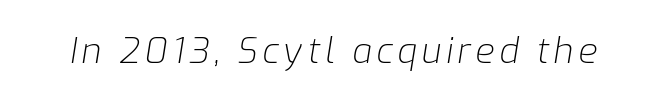
The image shows 35 px light type, italic (leaning right); set not underlined; low stroke contrast and a medium x-height.
